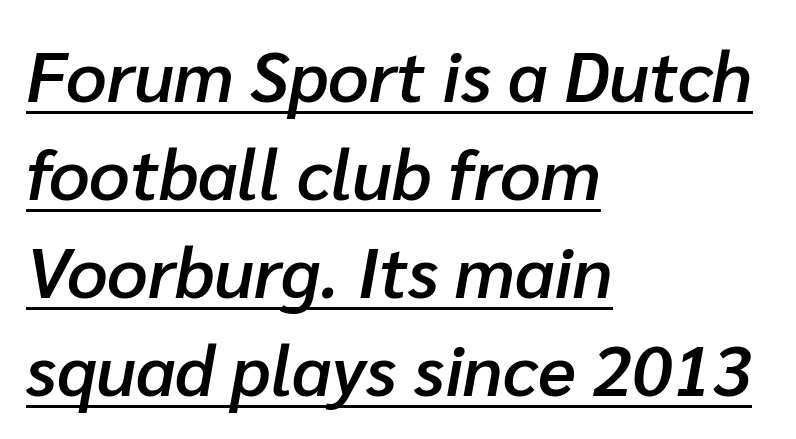
Q: Is the text bold? A: Semi-bold.
Q: Is the text italic (slanted)? A: Yes, it leans right by about 10 degrees.
Q: Is the text underlined? A: Yes.
Q: How is the paragraph aligned? A: Left-aligned.
Q: Is the spacing between letters normal or unusually wide? A: Normal.
Q: Is the spacing between lines tight, normal or loose? A: Normal.
Q: Width (condensed, normal, or wide)? A: Normal.
Q: Stroke contrast? A: Low.
Q: x-height? A: Medium.
Q: Monospaced? A: No.
